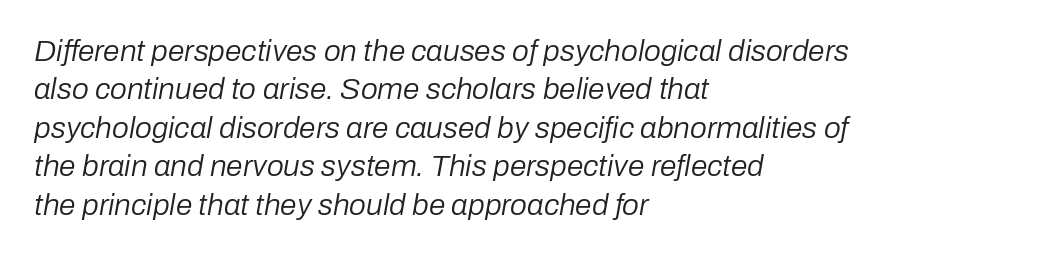
The glyphs look as if they've been sheared to an angle. Quick note: underline off. Words appear dense and cohesive because spacing is normal. Compared with a typical body face, this is equally light or lighter still. If you measured baseline to baseline, you'd find a middling distance.
